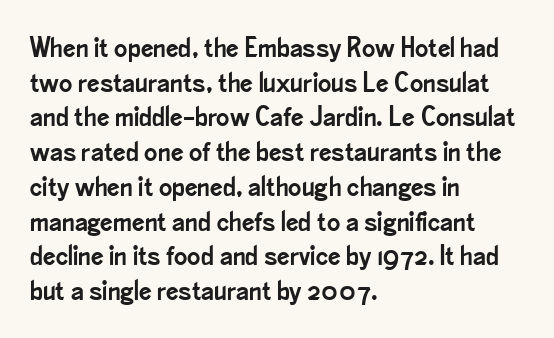
The image shows 28 px condensed sans-serif type, upright; set left-aligned, line spacing 1.24x, normal letter spacing, not underlined; low stroke contrast and a small x-height.
